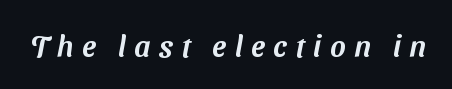
Observe the absence of serifs on each vertical stroke in this sample. Caption: expanded tracking, letters set apart. Glance below the letters and you will spot only blank space. Think of a printed novel: that variable character pitch is what you see here.
